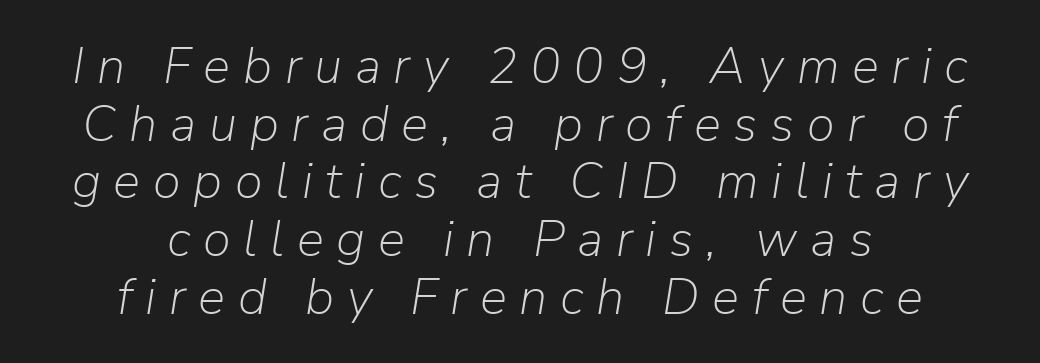
The image shows 51 px light type, italic (leaning right); set centered, tight line spacing (1.13x), unusually wide letter spacing (+0.25 em), not underlined; low stroke contrast and a medium x-height.
